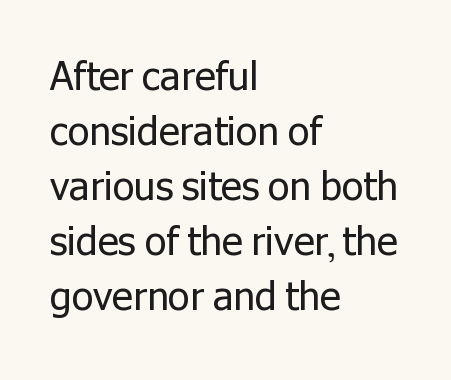
Q: Is the text bold? A: No.
Q: Is the text italic (slanted)? A: No, it is upright.
Q: Is the typeface a serif or a sans-serif typeface? A: Sans-serif.
Q: Is the text underlined? A: No.
Q: How is the paragraph aligned? A: Left-aligned.
Q: Is the spacing between letters normal or unusually wide? A: Normal.
Q: Is the spacing between lines tight, normal or loose? A: Normal.
Q: Width (condensed, normal, or wide)? A: Normal.
Q: Stroke contrast? A: Low.
Q: x-height? A: Medium.
Q: Monospaced? A: No.
